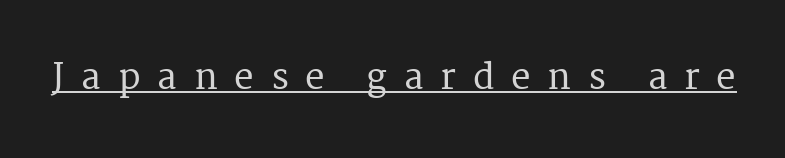
Observe the serifs anchoring each vertical stroke in this sample. The typesetter has applied underlining to the passage shown. What stands out about the letter spacing? Its width — letters are far apart. Rendered with straight, roman letterforms. This sample has the flowing, uneven cadence of proportional lettering.
